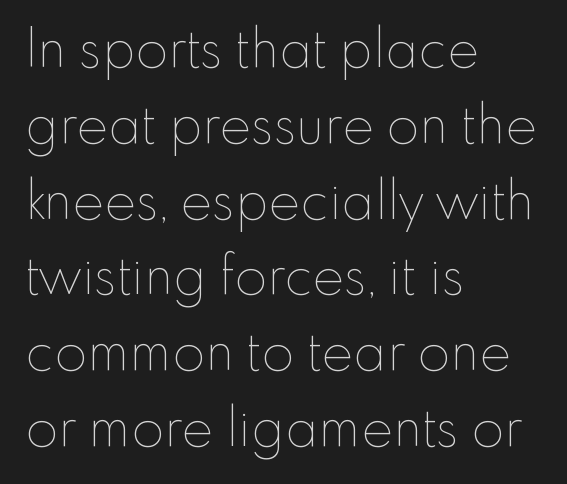
The image shows 53 px thin type, upright; set left-aligned, normal line spacing (1.43x), normal letter spacing, not underlined; low stroke contrast and a small x-height.
